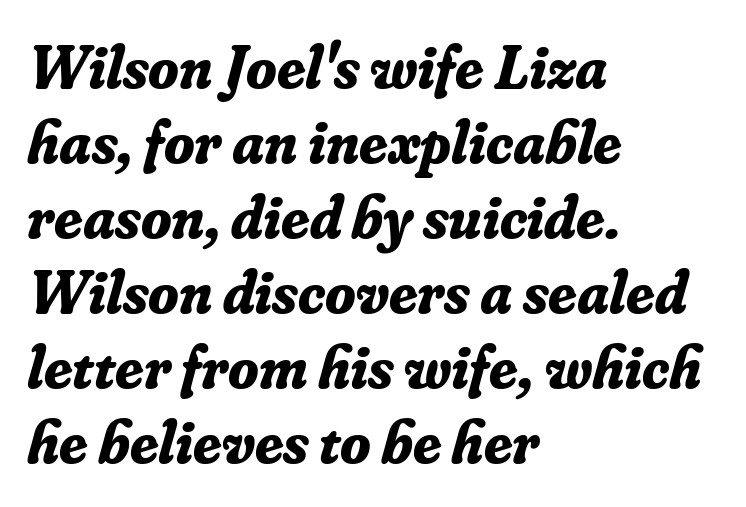
The image shows 62 px bold serif type, italic (leaning right); set left-aligned, line spacing 1.21x, normal letter spacing, not underlined; low stroke contrast and a small x-height.
